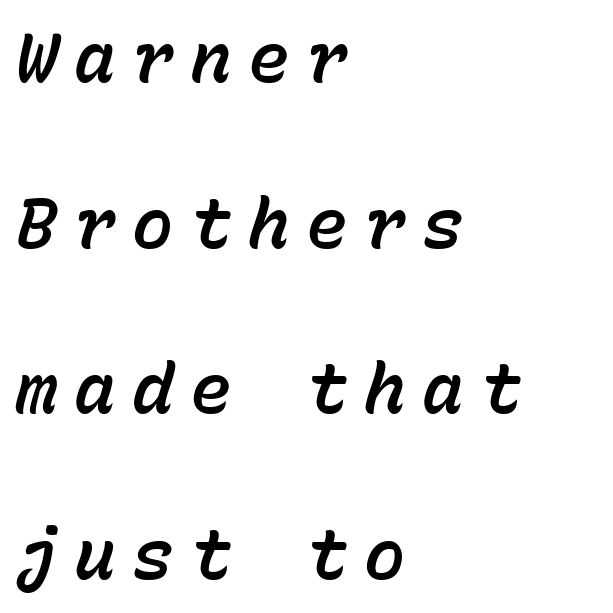
Q: Is the text italic (slanted)? A: Yes, it leans right by about 15 degrees.
Q: Is the text underlined? A: No.
Q: How is the paragraph aligned? A: Left-aligned.
Q: Is the spacing between letters normal or unusually wide? A: Unusually wide.
Q: Is the spacing between lines tight, normal or loose? A: Loose.
Q: Width (condensed, normal, or wide)? A: Normal.
Q: Stroke contrast? A: Low.
Q: x-height? A: Medium.
Q: Monospaced? A: Yes.
